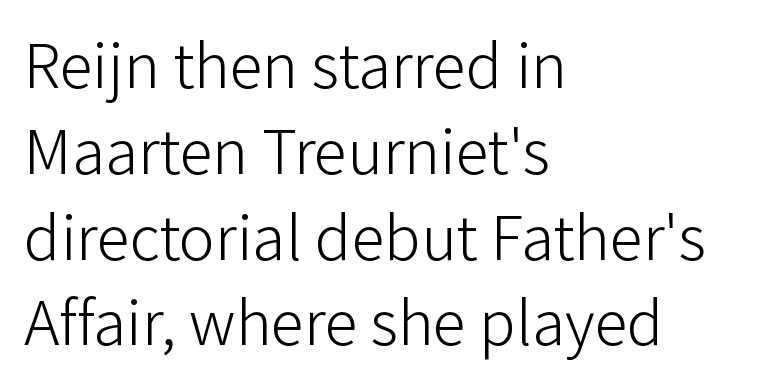
Characters remain perfectly vertical along every line. Interline gaps are of average width in this sample. The rendering uses natural spacing where letterforms have individual widths. This reads as an unemphasized weight, regular at the heaviest.
